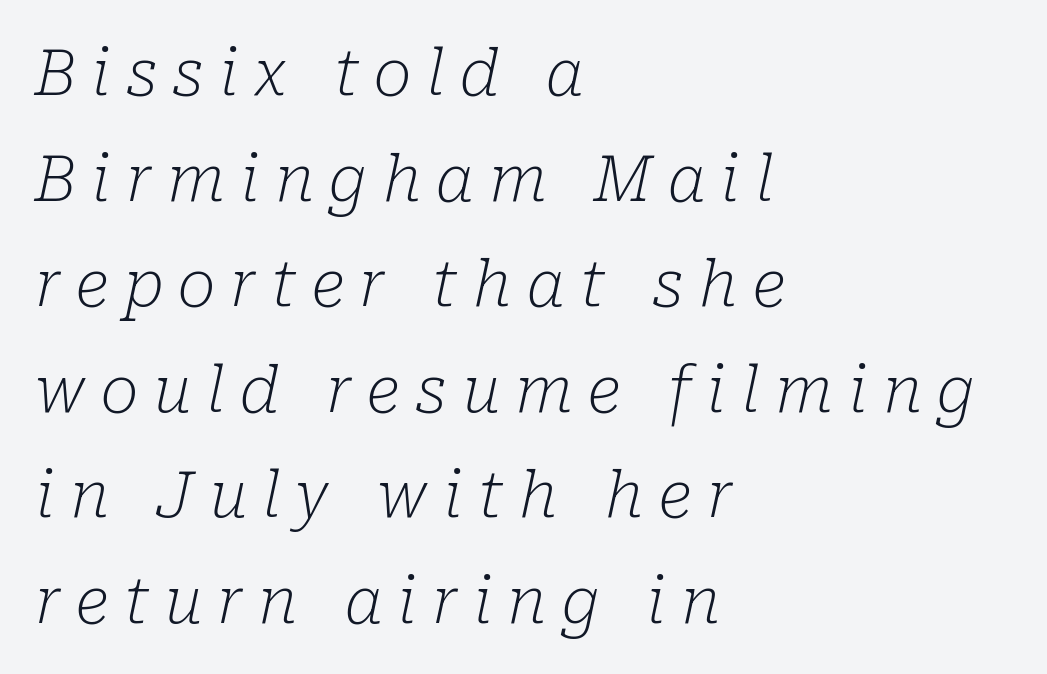
The image shows 64 px light serif type, italic (leaning right); set left-aligned, normal line spacing (1.65x), unusually wide letter spacing (+0.24 em), not underlined; low stroke contrast and a medium x-height.
